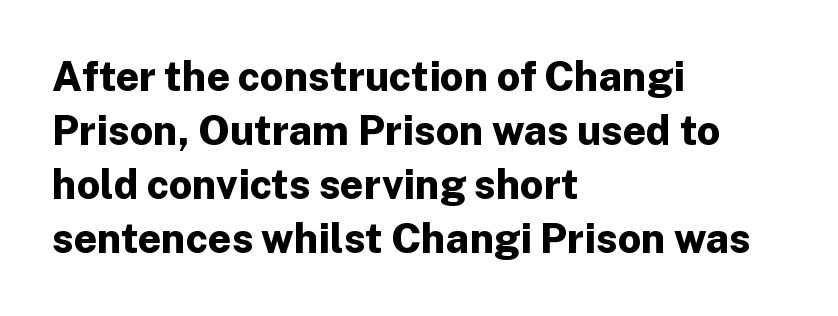
The image shows 41 px bold sans-serif type, upright; set left-aligned, normal line spacing (1.32x), normal letter spacing, not underlined; low stroke contrast and a medium x-height.
